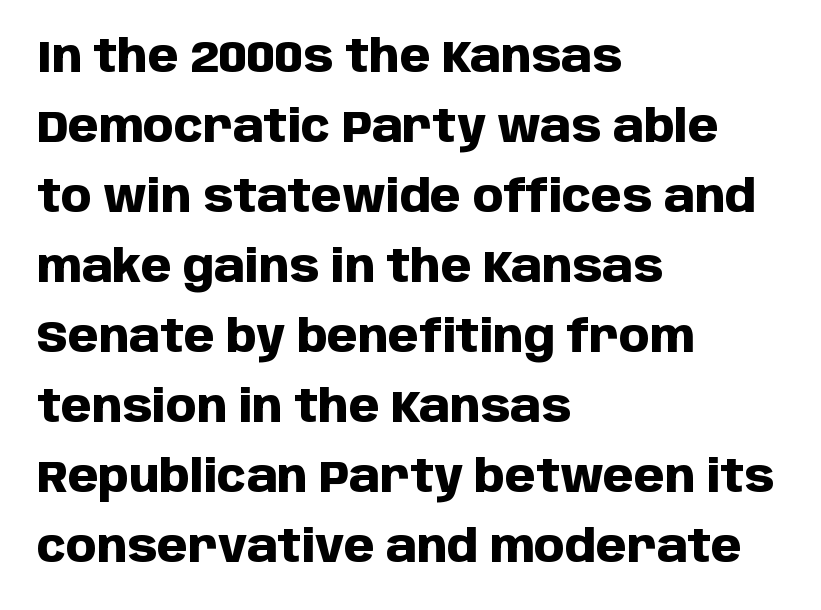
{"serif": "no", "italic": "no", "bold": "yes", "weight": "heavy", "width": "normal", "stroke_contrast": "low", "x_height": "large", "monospaced": "no", "underline": "no", "align": "left", "line_spacing": "normal", "line_spacing_ratio": 1.59, "letter_spacing": "normal", "letter_spacing_em": 0.0, "glyph_px": 44}
